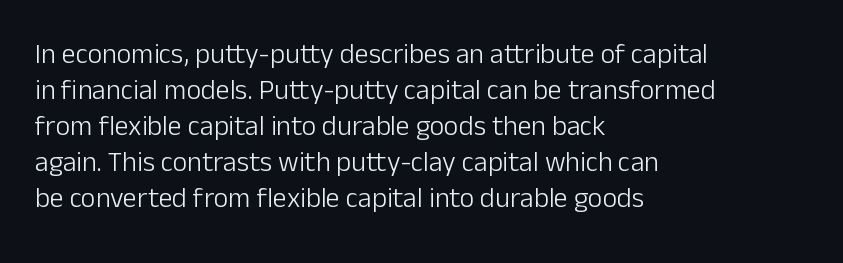
Q: Is the text bold? A: No.
Q: Is the text italic (slanted)? A: No, it is upright.
Q: Is the typeface a serif or a sans-serif typeface? A: Sans-serif.
Q: Is the text underlined? A: No.
Q: How is the paragraph aligned? A: Left-aligned.
Q: Is the spacing between letters normal or unusually wide? A: Normal.
Q: Is the spacing between lines tight, normal or loose? A: Normal.
Q: Width (condensed, normal, or wide)? A: Normal.
Q: Stroke contrast? A: Low.
Q: x-height? A: Medium.
Q: Monospaced? A: No.
